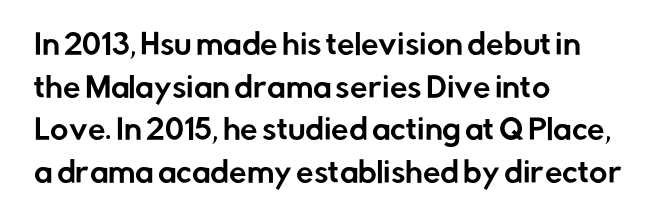
The image shows 28 px sans-serif type, upright; set left-aligned, normal line spacing (1.52x), normal letter spacing, not underlined; low stroke contrast and a medium x-height.
